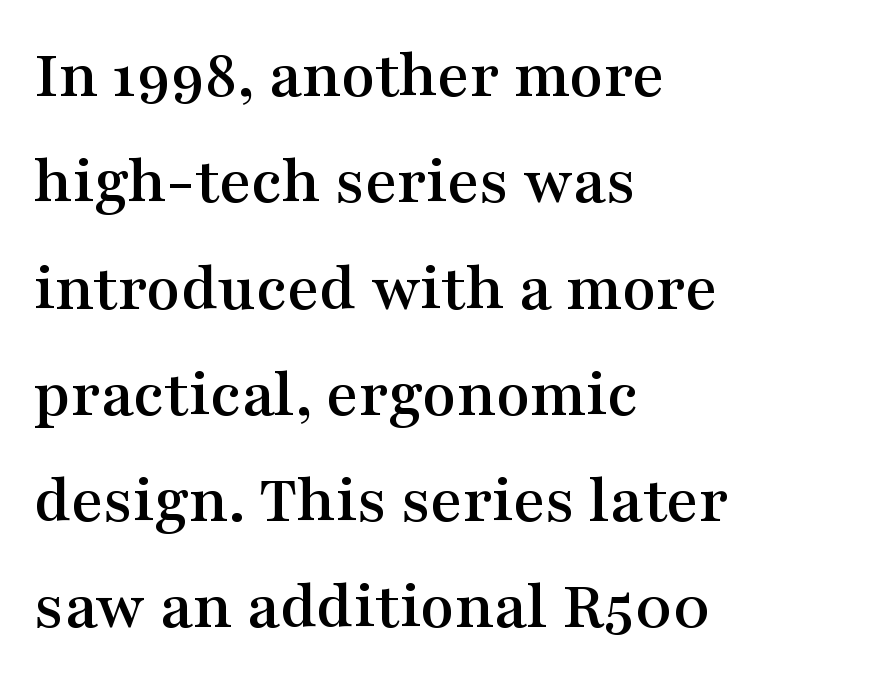
The image shows 69 px wide serif type, upright; set left-aligned, normal line spacing (1.54x), normal letter spacing, not underlined; medium stroke contrast and a medium x-height.
